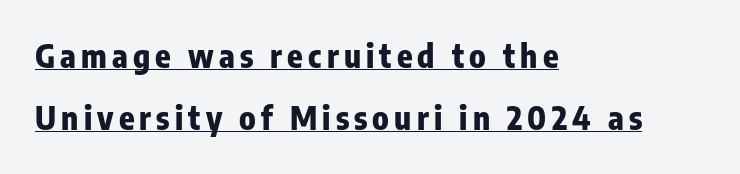
The image shows 32 px heavy, condensed sans-serif type, upright; set left-aligned, loose line spacing (1.94x), underlined; low stroke contrast and a medium x-height.
